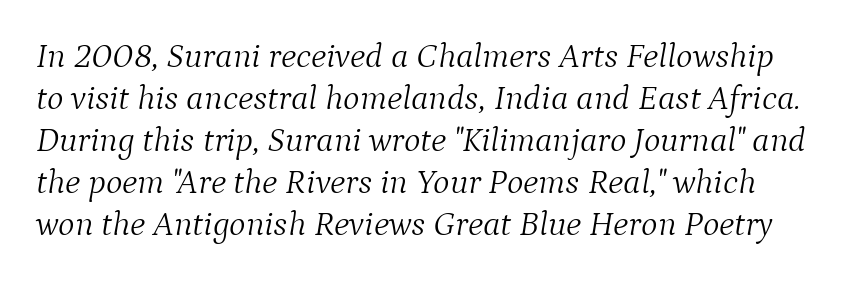
Q: Is the text bold? A: No.
Q: Is the text italic (slanted)? A: Yes, it leans right by about 9 degrees.
Q: Is the typeface a serif or a sans-serif typeface? A: Serif.
Q: Is the text underlined? A: No.
Q: Is the spacing between letters normal or unusually wide? A: Normal.
Q: Width (condensed, normal, or wide)? A: Normal.
Q: Stroke contrast? A: Medium.
Q: x-height? A: Medium.
Q: Monospaced? A: No.
